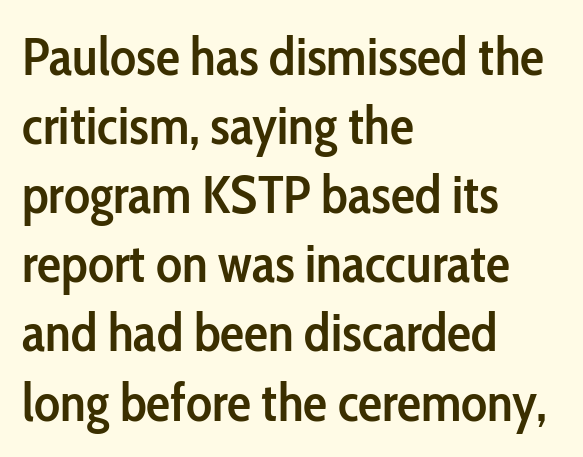
You could not count columns in this text — the font is proportionally spaced. These lines sit exactly where default settings would place them. Quick note: underline off. Emphasis by weight is partial: semibold. The axis of the letterforms is exactly vertical.
